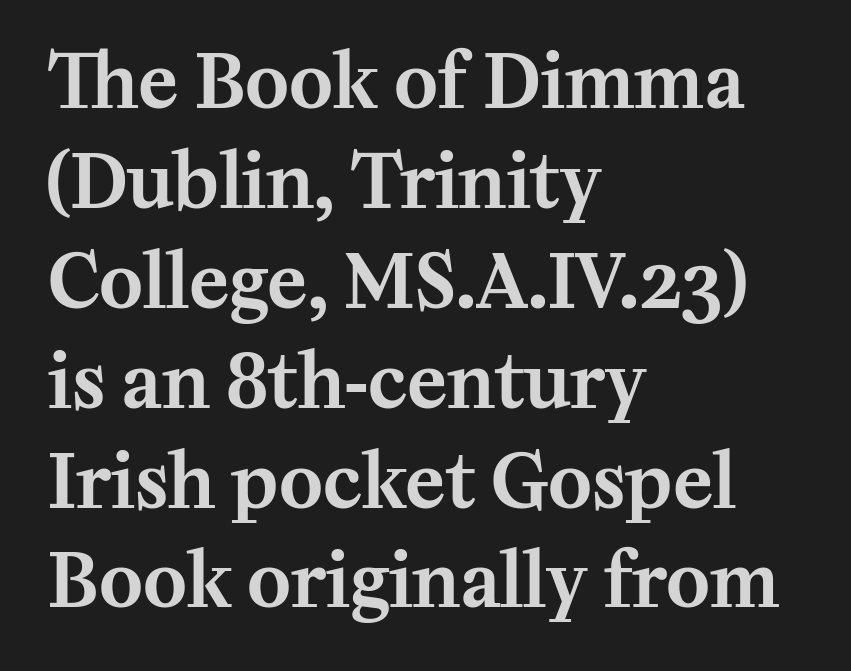
{"serif": "yes", "italic": "no", "width": "normal", "stroke_contrast": "medium", "x_height": "medium", "monospaced": "no", "underline": "no", "align": "left", "line_spacing": "normal", "line_spacing_ratio": 1.35, "letter_spacing": "normal", "letter_spacing_em": 0.0, "glyph_px": 74}
